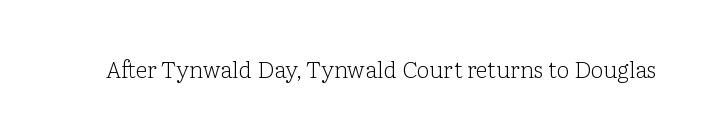
{"italic": "no", "bold": "no", "underline": "no", "letter_spacing": "normal", "letter_spacing_em": 0.0, "glyph_px": 23}
